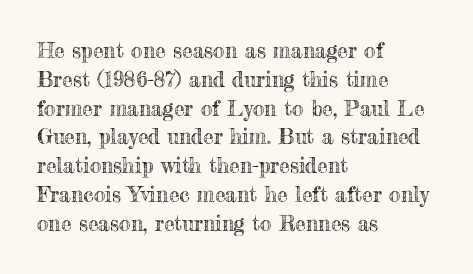
The compositor pushed each line to the left boundary. The strip under each line holds only bare page. When letters stand straight like this, we call the style roman or upright. Letter spacing: default. In terms of leading, this rendering sits right in the middle.
